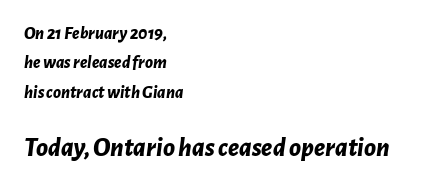
The image shows 27 px bold type, italic (leaning right); set left-aligned, normal line spacing (1.63x), normal letter spacing, not underlined; the second (bottom) block is 1.5x larger.
